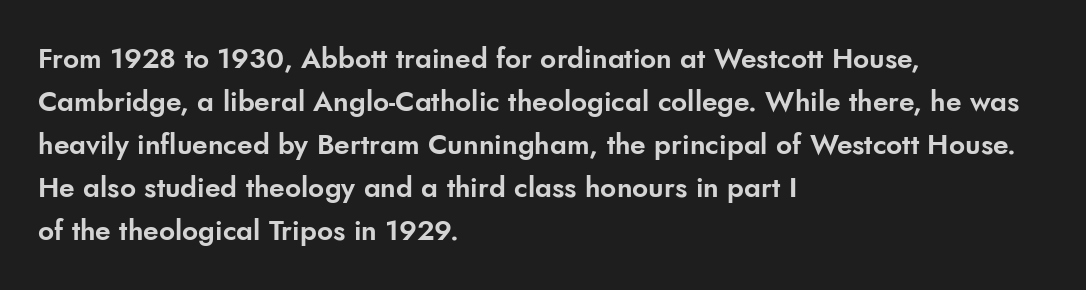
{"serif": "no", "italic": "no", "width": "normal", "stroke_contrast": "low", "x_height": "small", "monospaced": "no", "underline": "no", "align": "left", "line_spacing": "normal", "line_spacing_ratio": 1.54, "letter_spacing": "normal", "letter_spacing_em": 0.0, "glyph_px": 28}
